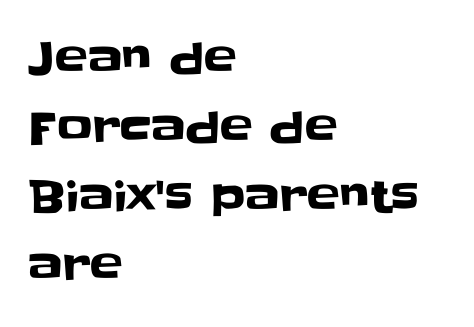
What's the leading like? Ordinary, nothing unusual. This rendering employs a face without finishing strokes, i.e., a sans-serif. Characters follow at the spacing the type designer built in. Teacher's note: observe the even left margin — that is flush-left alignment. The string is rendered with underlining switched off.
